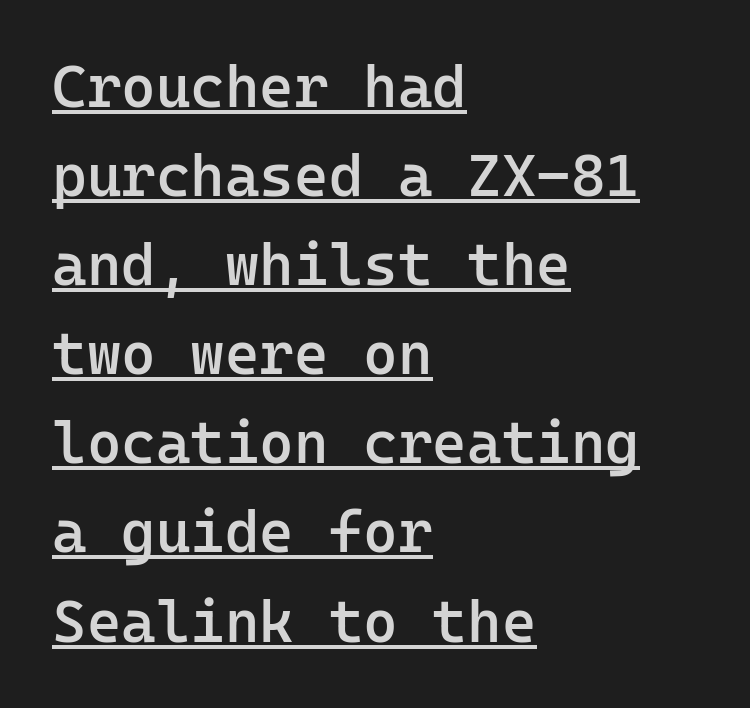
Q: Is the text bold? A: Semi-bold.
Q: Is the text italic (slanted)? A: No, it is upright.
Q: Is the typeface a serif or a sans-serif typeface? A: Sans-serif.
Q: Is the text underlined? A: Yes.
Q: How is the paragraph aligned? A: Left-aligned.
Q: Is the spacing between letters normal or unusually wide? A: Normal.
Q: Is the spacing between lines tight, normal or loose? A: Normal.
Q: Width (condensed, normal, or wide)? A: Normal.
Q: Stroke contrast? A: Low.
Q: x-height? A: Medium.
Q: Monospaced? A: Yes.
